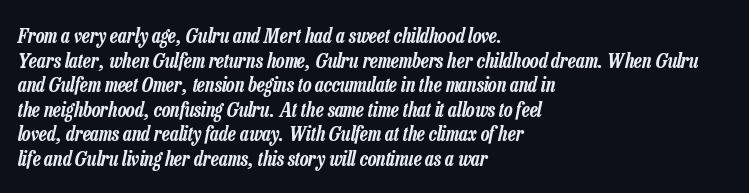
{"italic": "yes", "lean": "right", "slant_degrees": 13, "underline": "no", "align": "left", "line_spacing_ratio": 1.23, "letter_spacing": "normal", "letter_spacing_em": 0.0, "glyph_px": 20}
